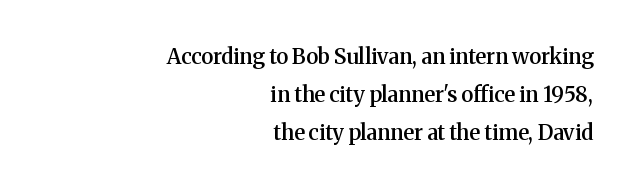
Q: Is the text bold? A: Semi-bold.
Q: Is the text italic (slanted)? A: No, it is upright.
Q: Is the text underlined? A: No.
Q: How is the paragraph aligned? A: Right-aligned.
Q: Is the spacing between letters normal or unusually wide? A: Normal.
